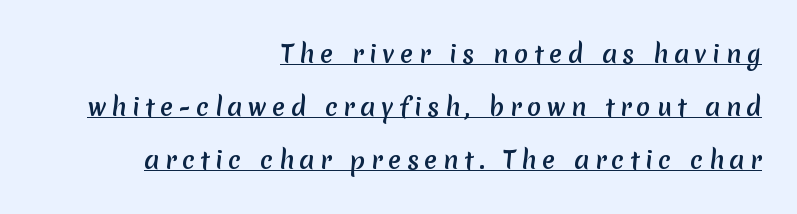
The image shows 24 px text type; set right-aligned, loose line spacing (2.2x), unusually wide letter spacing (+0.23 em), underlined.
